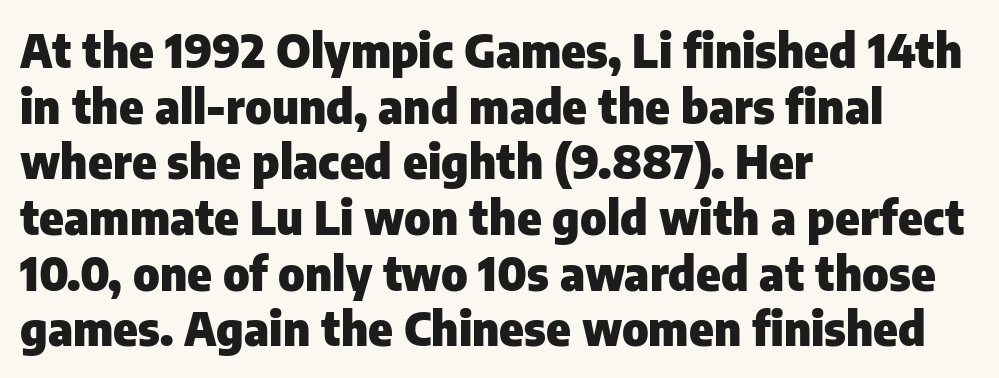
The type is set solid horizontally, with unmodified tracking. A typesetter would label this face a sans. You'd pick this weight for a headline — it's a proper bold. If you drew a ruler down the left edge, every line would touch it.
